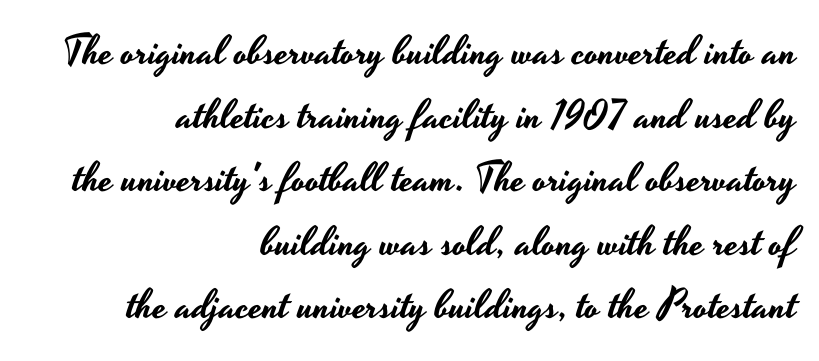
The image shows 41 px wide sans-serif type; set right-aligned, normal line spacing (1.55x), normal letter spacing, not underlined; low stroke contrast and a small x-height.
